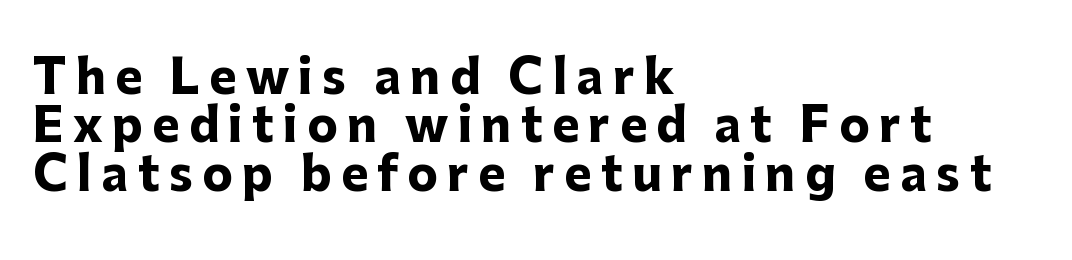
Q: Is the text bold? A: Yes.
Q: Is the text italic (slanted)? A: No, it is upright.
Q: Is the typeface a serif or a sans-serif typeface? A: Sans-serif.
Q: Is the text underlined? A: No.
Q: How is the paragraph aligned? A: Left-aligned.
Q: Is the spacing between letters normal or unusually wide? A: Unusually wide.
Q: Is the spacing between lines tight, normal or loose? A: Tight.
Q: Width (condensed, normal, or wide)? A: Normal.
Q: Stroke contrast? A: Low.
Q: x-height? A: Medium.
Q: Monospaced? A: No.
